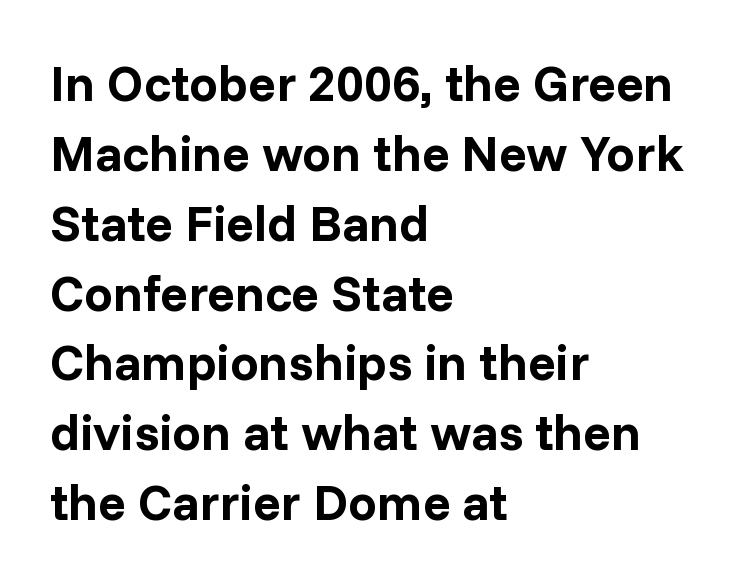
The image shows 51 px bold sans-serif type, upright; set left-aligned, normal line spacing (1.37x), normal letter spacing, not underlined; low stroke contrast and a medium x-height.
